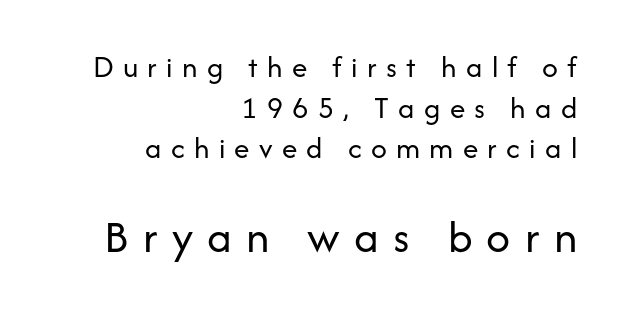
{"serif": "no", "italic": "no", "bold": "no", "weight": "regular", "width": "normal", "stroke_contrast": "low", "x_height": "medium", "monospaced": "no", "underline": "no", "align": "right", "line_spacing": "normal", "line_spacing_ratio": 1.31, "letter_spacing": "wide", "letter_spacing_em": 0.3, "larger_block": "second", "size_ratio": 1.52, "glyph_px": 47}
